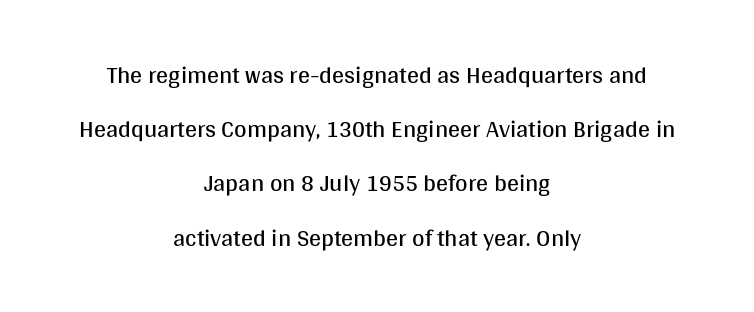
Q: Is the text bold? A: No.
Q: Is the text italic (slanted)? A: No, it is upright.
Q: Is the text underlined? A: No.
Q: How is the paragraph aligned? A: Centered.
Q: Is the spacing between letters normal or unusually wide? A: Normal.
Q: Is the spacing between lines tight, normal or loose? A: Loose.
